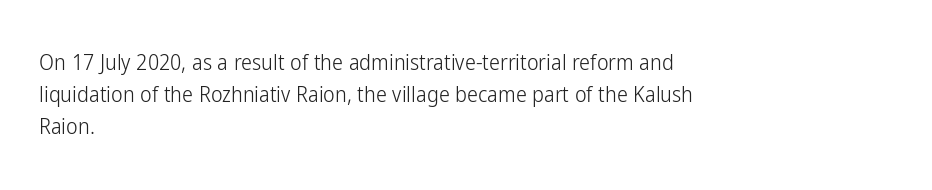
{"italic": "no", "bold": "no", "underline": "no", "align": "left", "line_spacing": "normal", "line_spacing_ratio": 1.45, "letter_spacing": "normal", "letter_spacing_em": 0.0, "glyph_px": 22}
